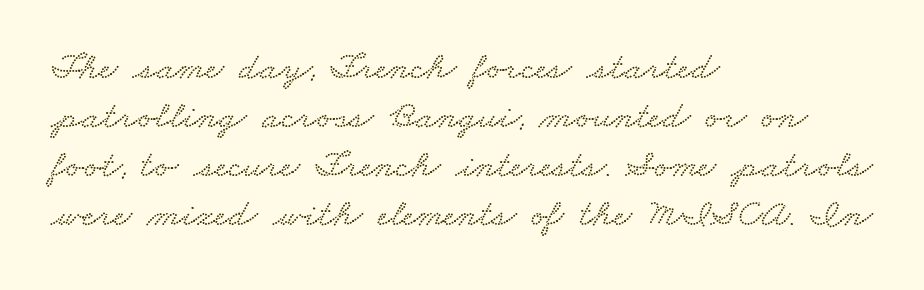
Q: Is the text underlined? A: No.
Q: How is the paragraph aligned? A: Left-aligned.
Q: Is the spacing between letters normal or unusually wide? A: Normal.
Q: Is the spacing between lines tight, normal or loose? A: Normal.
Q: Width (condensed, normal, or wide)? A: Wide.
Q: Stroke contrast? A: Low.
Q: x-height? A: Small.
Q: Monospaced? A: No.
